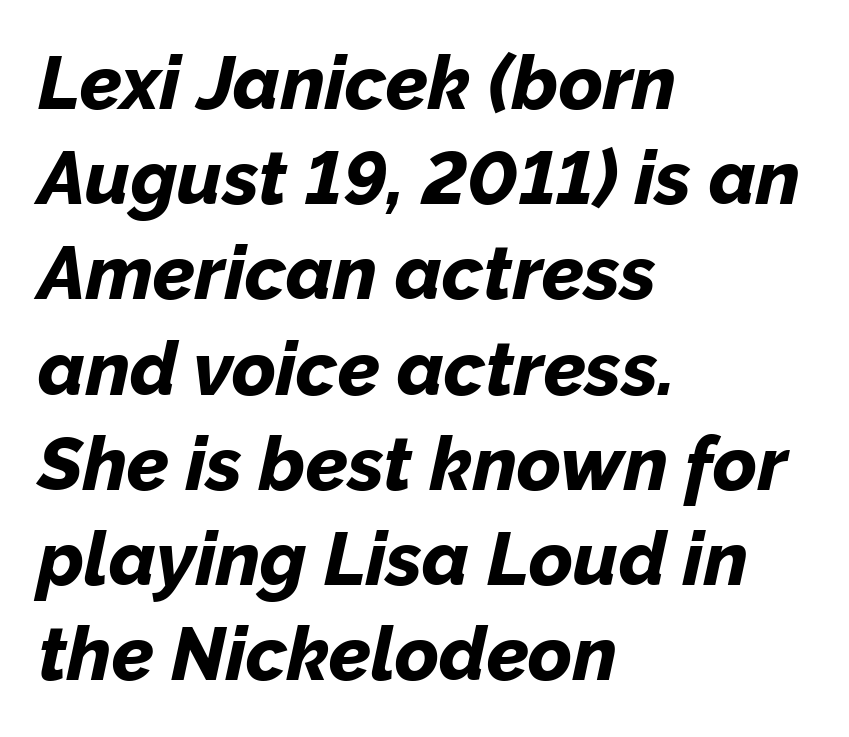
The image shows 75 px bold type, italic (leaning right); set left-aligned, normal line spacing (1.27x), normal letter spacing, not underlined; low stroke contrast and a medium x-height.
